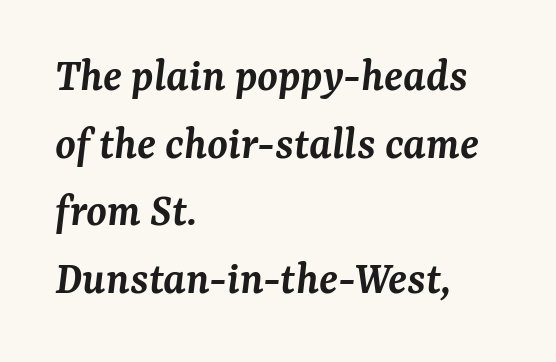
{"serif": "yes", "italic": "yes", "lean": "right", "slant_degrees": 7, "bold": "semi", "weight": "semibold", "width": "normal", "stroke_contrast": "medium", "x_height": "medium", "monospaced": "no", "underline": "no", "align": "left", "line_spacing": "normal", "line_spacing_ratio": 1.44, "letter_spacing": "normal", "letter_spacing_em": 0.0, "glyph_px": 47}
